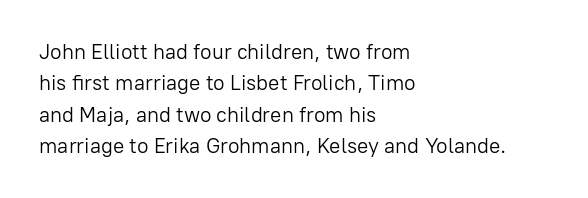
The image shows 21 px text type, upright; set left-aligned, normal line spacing (1.49x), normal letter spacing, not underlined.
